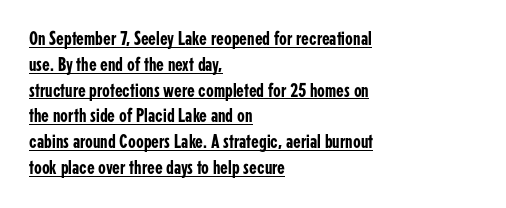
Q: Is the text italic (slanted)? A: No, it is upright.
Q: Is the text underlined? A: Yes.
Q: How is the paragraph aligned? A: Left-aligned.
Q: Is the spacing between letters normal or unusually wide? A: Normal.
Q: Is the spacing between lines tight, normal or loose? A: Normal.
